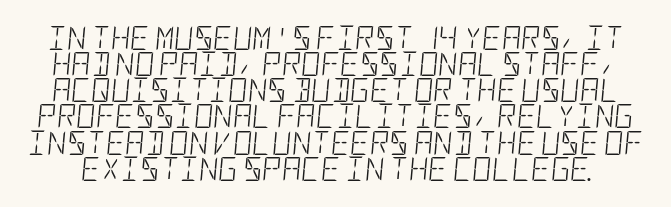
Q: Is the text bold? A: No.
Q: Is the text italic (slanted)? A: Yes, it leans right by about 5 degrees.
Q: Is the text underlined? A: No.
Q: Is the spacing between letters normal or unusually wide? A: Normal.
Q: Is the spacing between lines tight, normal or loose? A: Tight.
